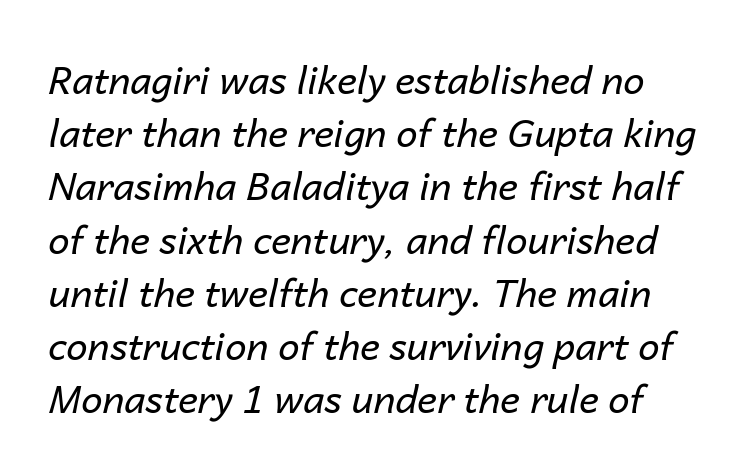
The image shows 38 px regular-weight type, italic (leaning right); set normal line spacing (1.4x), normal letter spacing, not underlined; low stroke contrast and a medium x-height.
